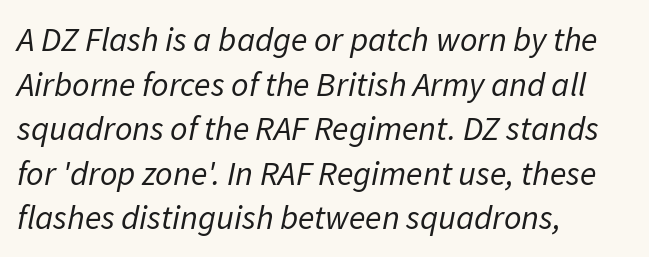
{"italic": "yes", "lean": "right", "slant_degrees": 11, "bold": "no", "weight": "regular", "width": "normal", "stroke_contrast": "low", "x_height": "medium", "monospaced": "no", "underline": "no", "align": "left", "line_spacing": "normal", "line_spacing_ratio": 1.31, "letter_spacing": "normal", "letter_spacing_em": 0.0, "glyph_px": 34}
